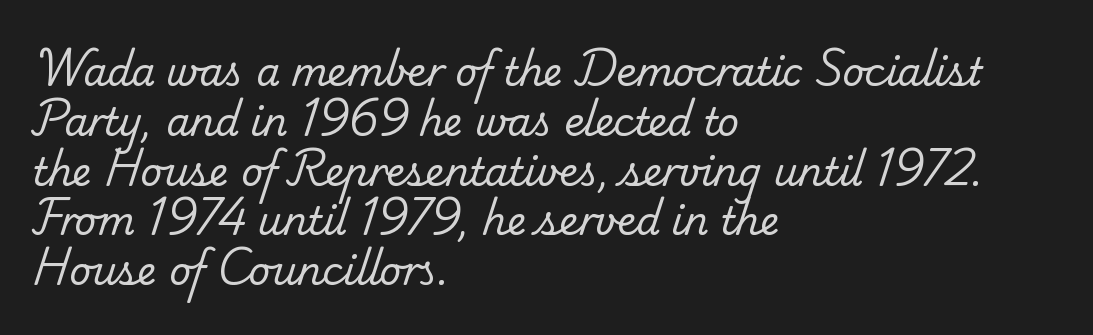
{"serif": "yes", "bold": "no", "weight": "regular", "width": "normal", "stroke_contrast": "low", "x_height": "small", "monospaced": "no", "underline": "no", "align": "left", "line_spacing": "normal", "line_spacing_ratio": 1.31, "letter_spacing": "normal", "letter_spacing_em": 0.0, "glyph_px": 38}
